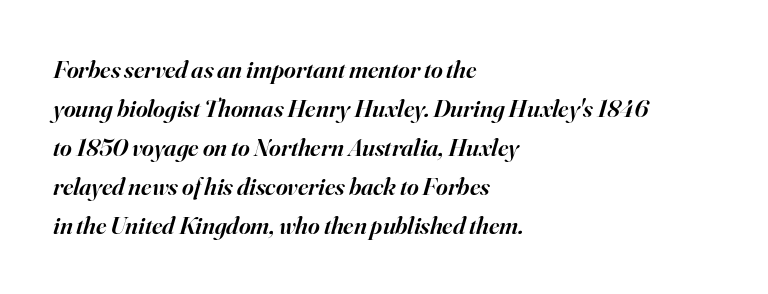
Italic: yes, the glyphs are oblique. The lines in this sample share a left origin and differ only in where they stop. You could call the tracking neutral — neither tight nor loose. Typesetter's note: demi weight, one step under bold. The block of text has a typical density, with ordinary space between rows. Honestly, there is no underline to notice here at all.
